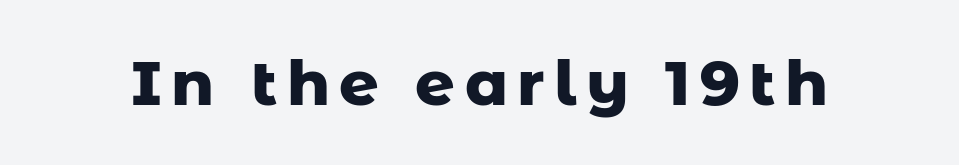
{"serif": "no", "italic": "no", "bold": "yes", "weight": "heavy", "width": "normal", "stroke_contrast": "low", "x_height": "medium", "monospaced": "no", "underline": "no", "glyph_px": 62}
